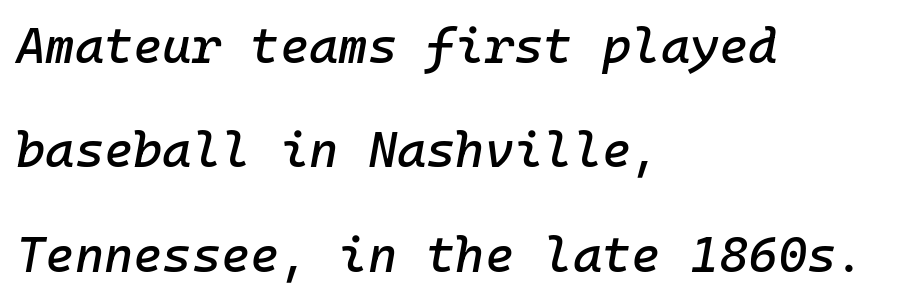
Q: Is the text italic (slanted)? A: Yes, it leans right by about 10 degrees.
Q: Is the text underlined? A: No.
Q: How is the paragraph aligned? A: Left-aligned.
Q: Is the spacing between letters normal or unusually wide? A: Normal.
Q: Is the spacing between lines tight, normal or loose? A: Loose.
Q: Width (condensed, normal, or wide)? A: Normal.
Q: Stroke contrast? A: Low.
Q: x-height? A: Medium.
